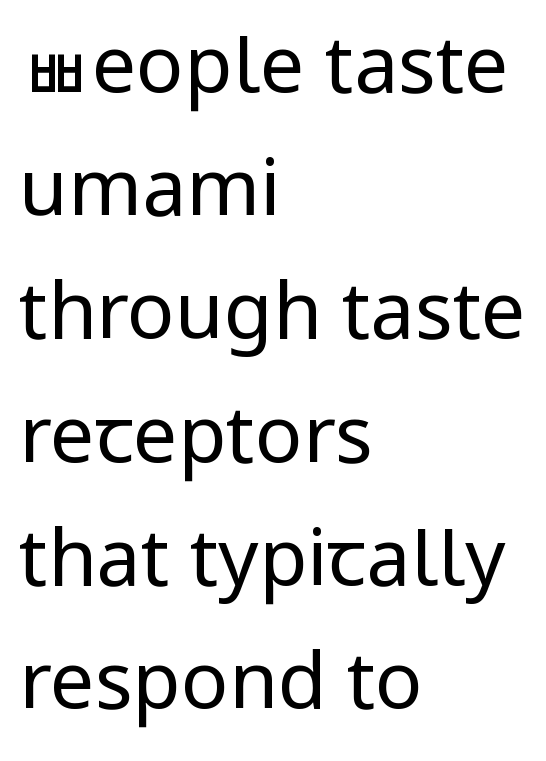
Designer's note — italics off, roman on. Students, observe: this is what conventionally led text looks like. No extra ink here — the face is not bold. Any mark beneath the type? The region is blank. The face used here is rendered with its standard letterfit. These lines are set flush left with a ragged right edge.
